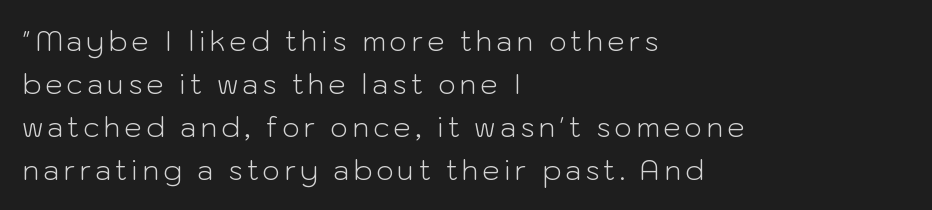
The string is rendered with underlining switched off. Typeset ragged right — the left edge is the straight one. These lines were composed using upright roman letters. Each letter's strokes conclude bluntly, with no projecting serifs. Letters have the restrained weight of plain body copy at most. This sample keeps an unexceptional amount of space between lines.
